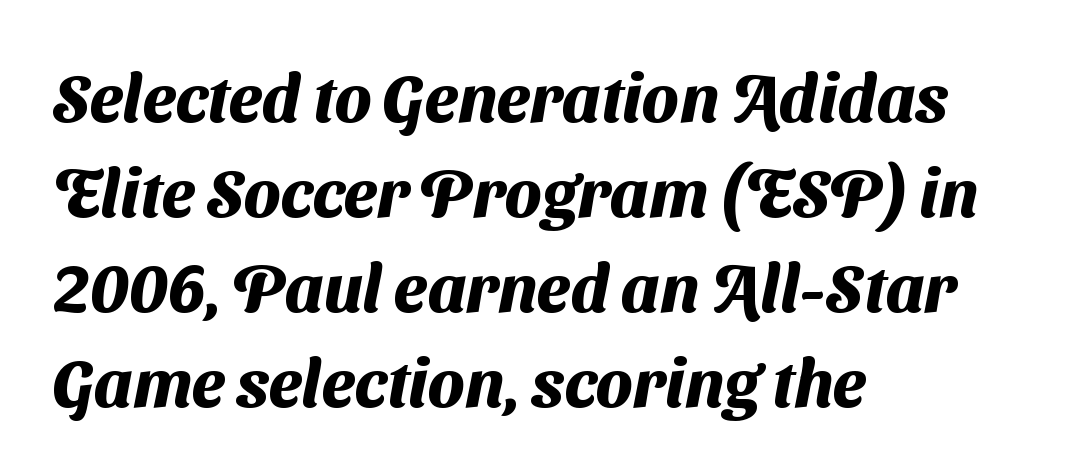
Q: Is the text bold? A: Yes.
Q: Is the typeface a serif or a sans-serif typeface? A: Sans-serif.
Q: Is the text underlined? A: No.
Q: How is the paragraph aligned? A: Left-aligned.
Q: Is the spacing between letters normal or unusually wide? A: Normal.
Q: Is the spacing between lines tight, normal or loose? A: Normal.
Q: Width (condensed, normal, or wide)? A: Normal.
Q: Stroke contrast? A: Medium.
Q: x-height? A: Medium.
Q: Monospaced? A: No.
